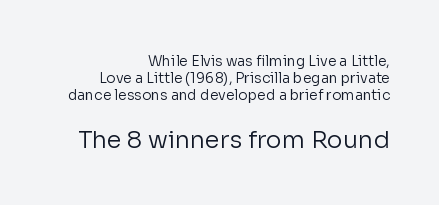
The image shows 24 px text type, upright; set right-aligned, line spacing 1.21x, normal letter spacing, not underlined; the second (bottom) block is 1.71x larger.
